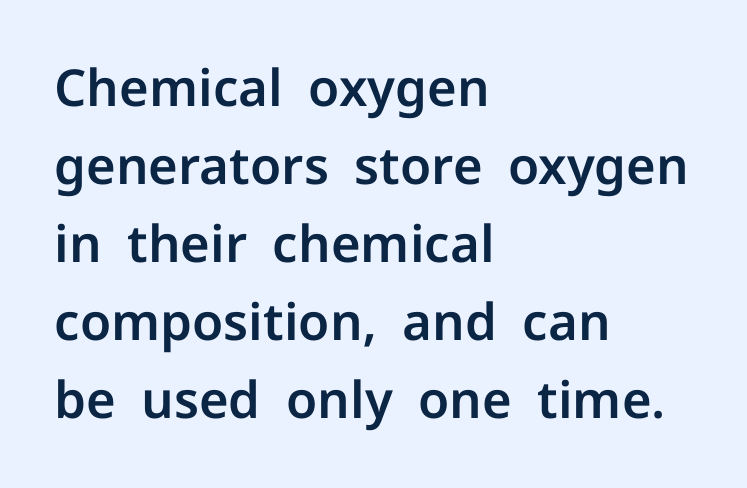
Q: Is the text italic (slanted)? A: No, it is upright.
Q: Is the typeface a serif or a sans-serif typeface? A: Sans-serif.
Q: Is the text underlined? A: No.
Q: How is the paragraph aligned? A: Left-aligned.
Q: Is the spacing between letters normal or unusually wide? A: Normal.
Q: Is the spacing between lines tight, normal or loose? A: Normal.
Q: Width (condensed, normal, or wide)? A: Normal.
Q: Stroke contrast? A: Low.
Q: x-height? A: Medium.
Q: Monospaced? A: No.
